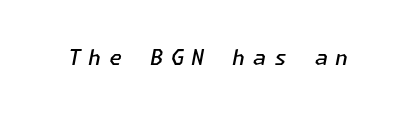
{"italic": "yes", "lean": "right", "slant_degrees": 11, "bold": "semi", "underline": "no", "letter_spacing": "wide", "letter_spacing_em": 0.36, "glyph_px": 21}
